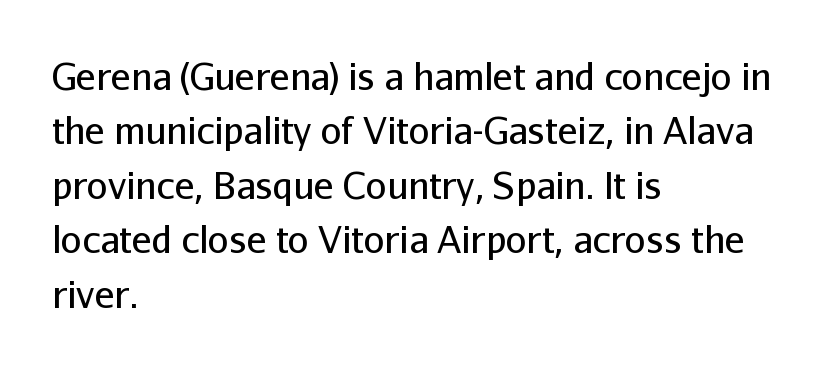
Q: Is the text bold? A: No.
Q: Is the text italic (slanted)? A: No, it is upright.
Q: Is the typeface a serif or a sans-serif typeface? A: Sans-serif.
Q: Is the text underlined? A: No.
Q: How is the paragraph aligned? A: Left-aligned.
Q: Is the spacing between letters normal or unusually wide? A: Normal.
Q: Is the spacing between lines tight, normal or loose? A: Normal.
Q: Width (condensed, normal, or wide)? A: Normal.
Q: Stroke contrast? A: Low.
Q: x-height? A: Medium.
Q: Monospaced? A: No.
